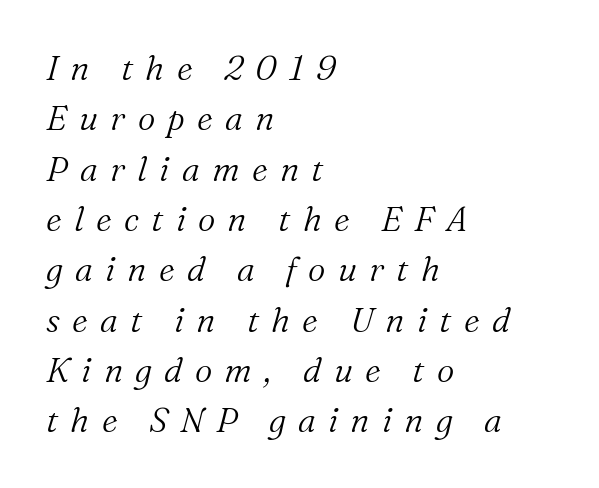
The image shows 34 px light serif type, italic (leaning right); set left-aligned, normal line spacing (1.48x), unusually wide letter spacing (+0.36 em), not underlined; medium stroke contrast and a medium x-height.
